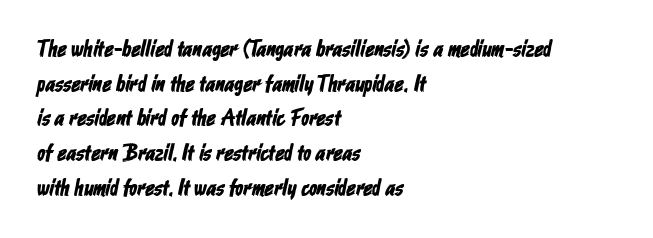
{"underline": "no", "align": "left", "line_spacing": "normal", "line_spacing_ratio": 1.51, "letter_spacing": "normal", "letter_spacing_em": 0.0, "glyph_px": 23}
